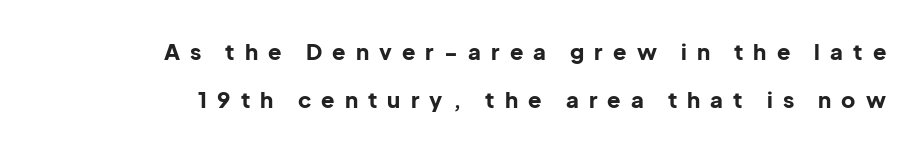
The image shows 22 px bold type, upright; set loose line spacing (2.19x), unusually wide letter spacing (+0.46 em), not underlined.
